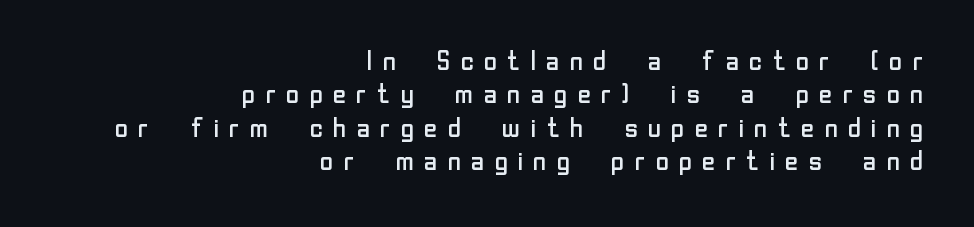
{"italic": "no", "bold": "no", "underline": "no", "align": "right", "line_spacing_ratio": 1.24, "letter_spacing": "wide", "letter_spacing_em": 0.28, "glyph_px": 27}
